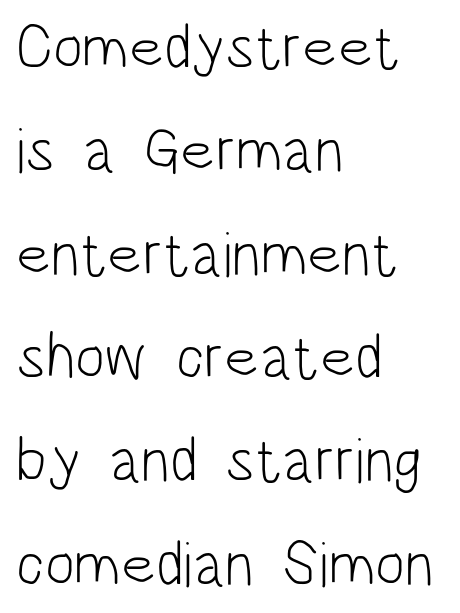
{"serif": "no", "italic": "no", "bold": "no", "weight": "light", "width": "condensed", "stroke_contrast": "low", "x_height": "large", "monospaced": "no", "underline": "no", "align": "left", "line_spacing": "normal", "line_spacing_ratio": 1.64, "letter_spacing": "normal", "letter_spacing_em": 0.0, "glyph_px": 63}
